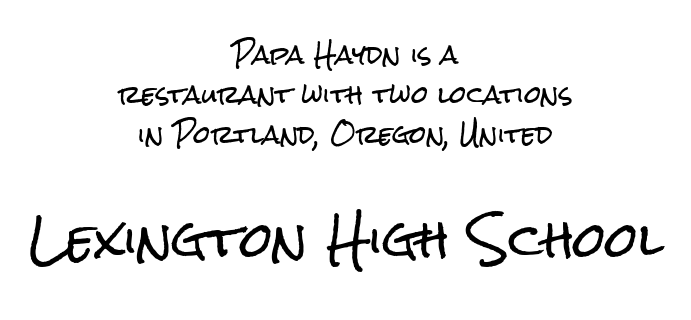
Students, observe: this is what conventionally led text looks like. Inter-character spacing is left at the font's built-in metrics. Does the type have serifs? No, each stem ends abruptly. If you drew a line through each stem, it would be perfectly vertical.
